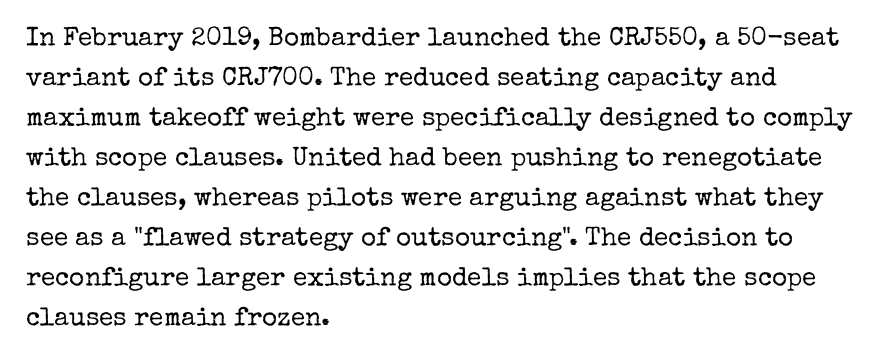
The image shows 26 px text type, upright; set left-aligned, normal line spacing (1.54x), normal letter spacing, not underlined.
